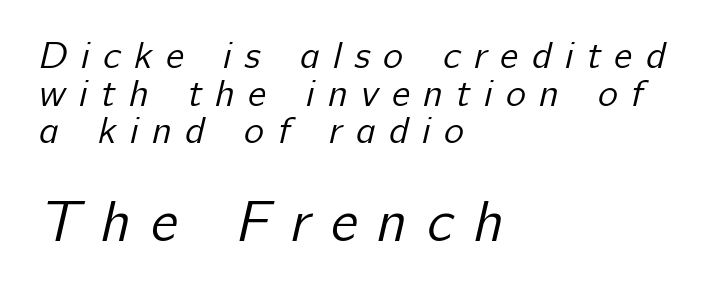
The image shows 57 px regular-weight sans-serif type; set left-aligned, tight line spacing (0.99x), unusually wide letter spacing (+0.35 em), not underlined; the second (bottom) block is 1.5x larger; low stroke contrast and a medium x-height.
